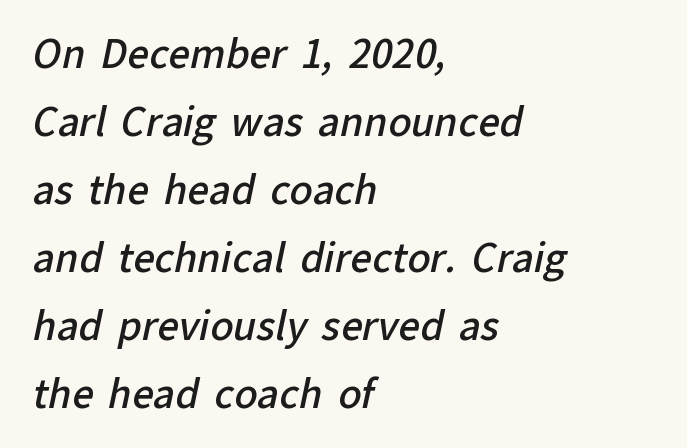
{"serif": "no", "bold": "semi", "weight": "semibold", "width": "normal", "stroke_contrast": "low", "x_height": "medium", "monospaced": "no", "underline": "no", "align": "left", "line_spacing_ratio": 1.79, "letter_spacing": "normal", "letter_spacing_em": 0.0, "glyph_px": 38}
